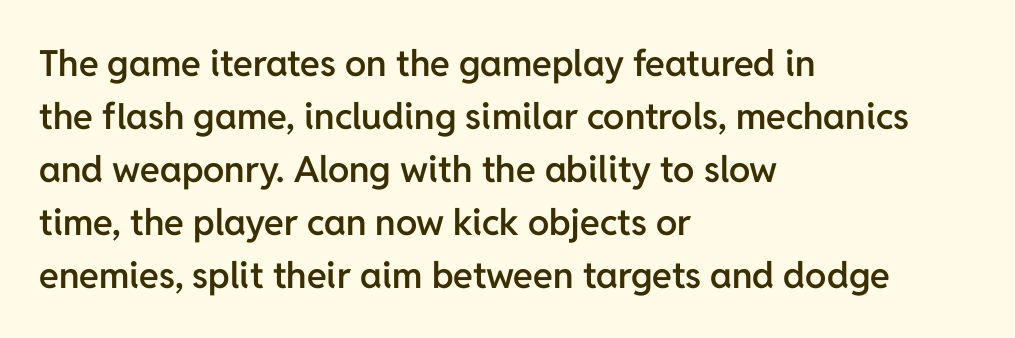
The image shows 36 px semibold sans-serif type, upright; set left-aligned, normal line spacing (1.47x), normal letter spacing, not underlined; low stroke contrast and a medium x-height.
